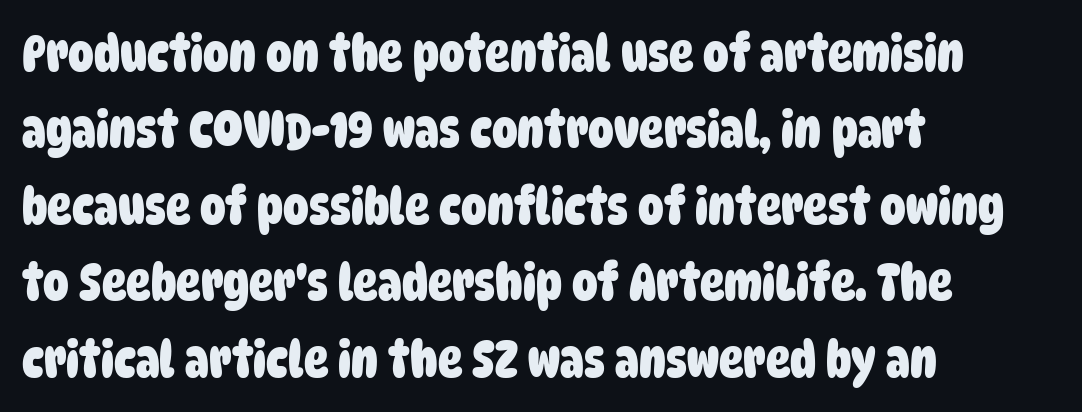
The image shows 51 px heavy, condensed sans-serif type; set left-aligned, normal line spacing (1.5x), normal letter spacing, not underlined; low stroke contrast and a large x-height.
